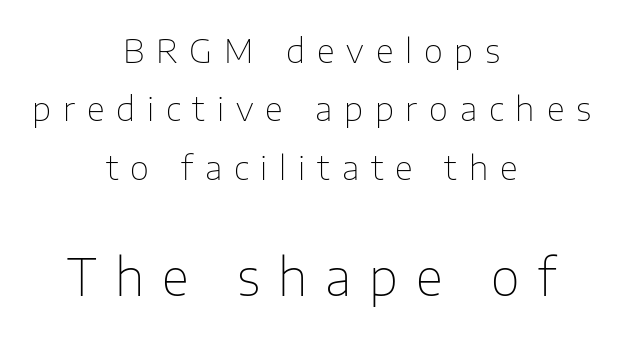
The letterforms stand isolated, each surrounded by extra space. Is the type heavy? It reads as light-to-regular instead. Descender tails drop into unmarked territory. The following chunk of copy outweighs the initial chunk in type size. Designer's note — italics off, roman on. Both edges are ragged and mirror each other, which tells us the setting is centered.
